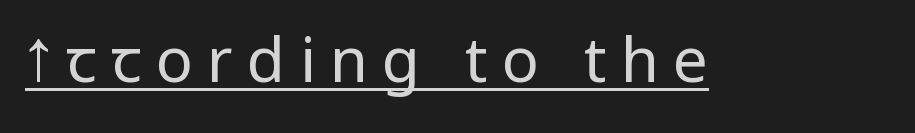
Q: Is the text bold? A: No.
Q: Is the text italic (slanted)? A: No, it is upright.
Q: Is the typeface a serif or a sans-serif typeface? A: Sans-serif.
Q: Is the text underlined? A: Yes.
Q: Is the spacing between letters normal or unusually wide? A: Unusually wide.
Q: Width (condensed, normal, or wide)? A: Condensed.
Q: Stroke contrast? A: Low.
Q: x-height? A: Large.
Q: Monospaced? A: No.
